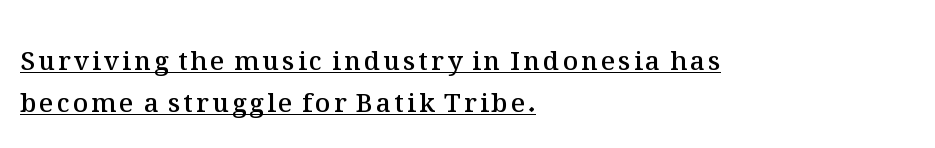
The image shows 26 px text type, upright; set left-aligned, normal line spacing (1.61x), underlined.
